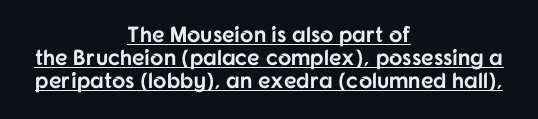
{"italic": "no", "bold": "yes", "underline": "yes", "align": "center", "line_spacing": "tight", "line_spacing_ratio": 1.04, "letter_spacing": "normal", "letter_spacing_em": 0.0, "glyph_px": 22}
